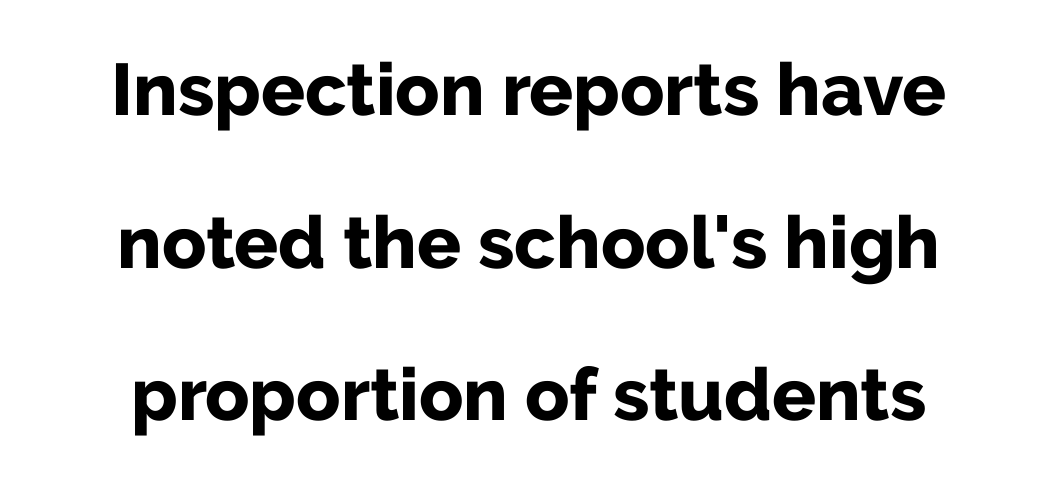
A great deal of white space separates one row of letters from the next. A typesetter would label this face a sans. Words float on clear page, feet unadorned. The line texture is even and compact thanks to regular tracking.
